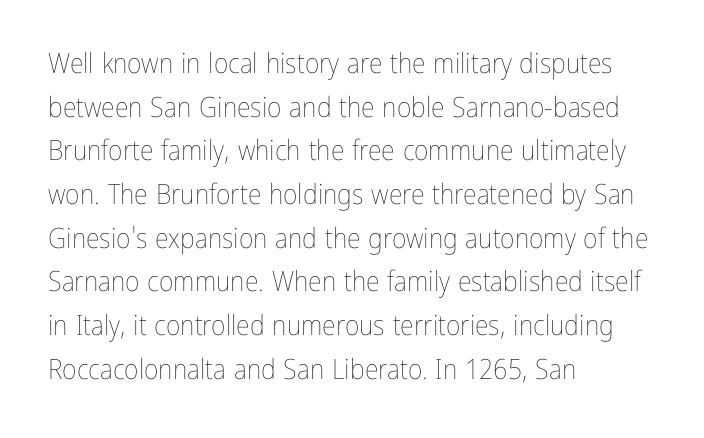
The image shows 28 px thin, condensed type, upright; set left-aligned, normal line spacing (1.56x), normal letter spacing, not underlined; low stroke contrast and a medium x-height.
